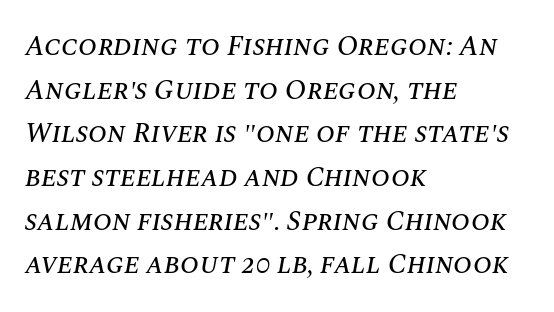
{"italic": "yes", "lean": "right", "slant_degrees": 10, "width": "normal", "stroke_contrast": "medium", "x_height": "large", "monospaced": "no", "underline": "no", "align": "left", "line_spacing": "normal", "line_spacing_ratio": 1.56, "letter_spacing": "normal", "letter_spacing_em": 0.0, "glyph_px": 28}
